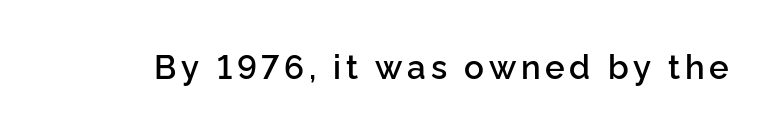
{"serif": "no", "italic": "no", "bold": "semi", "weight": "semibold", "width": "normal", "stroke_contrast": "low", "x_height": "medium", "monospaced": "no", "underline": "no", "glyph_px": 33}
